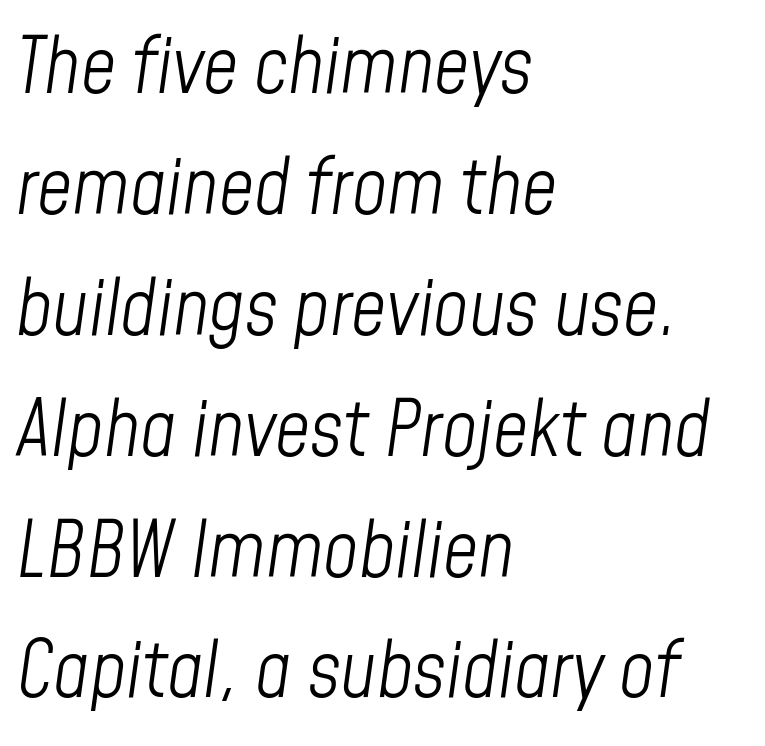
{"italic": "yes", "lean": "right", "slant_degrees": 8, "bold": "no", "weight": "light", "width": "condensed", "stroke_contrast": "low", "x_height": "medium", "monospaced": "no", "underline": "no", "align": "left", "line_spacing": "normal", "line_spacing_ratio": 1.57, "letter_spacing": "normal", "letter_spacing_em": 0.0, "glyph_px": 77}
